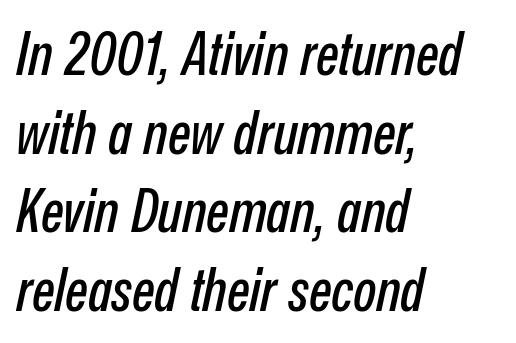
Summary of vertical rhythm: regular, with standard interline spacing. Yep, that's italic — everything's leaning. Does extra space separate the letters? No, they use regular spacing. The typesetter chose a ragged-right arrangement here.
